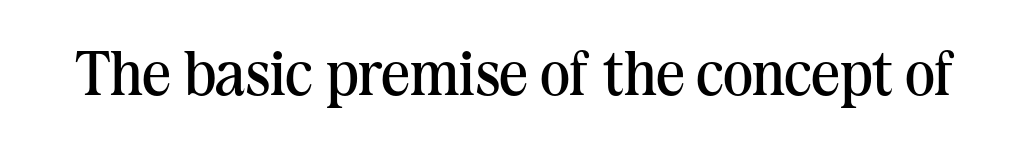
Q: Is the text bold? A: No.
Q: Is the text italic (slanted)? A: No, it is upright.
Q: Is the typeface a serif or a sans-serif typeface? A: Serif.
Q: Is the text underlined? A: No.
Q: Is the spacing between letters normal or unusually wide? A: Normal.
Q: Width (condensed, normal, or wide)? A: Normal.
Q: Stroke contrast? A: Medium.
Q: x-height? A: Medium.
Q: Monospaced? A: No.
